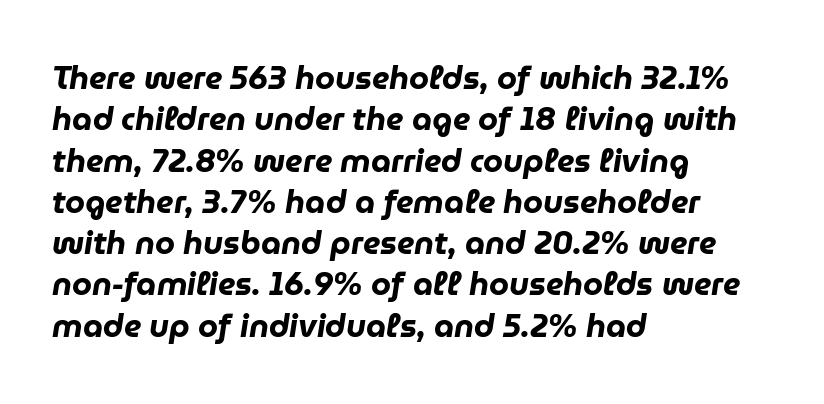
The image shows 32 px heavy type, italic (leaning right); set left-aligned, normal line spacing (1.29x), normal letter spacing, not underlined; low stroke contrast and a medium x-height.
